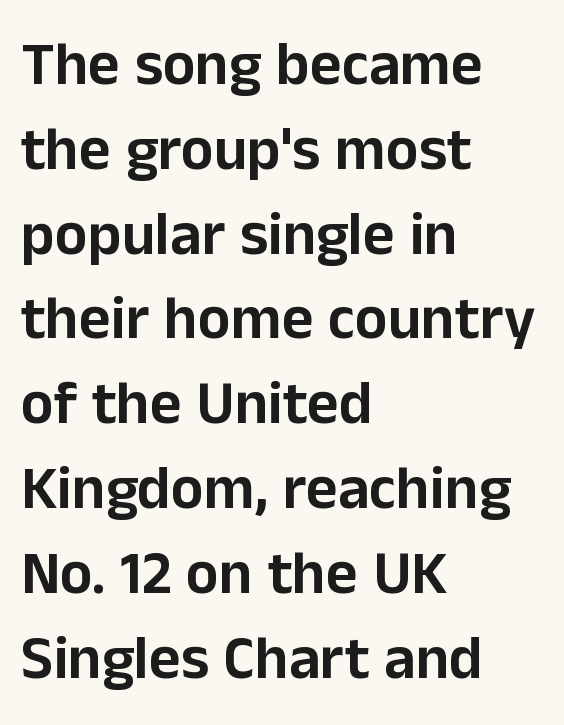
{"serif": "no", "italic": "no", "width": "normal", "stroke_contrast": "low", "x_height": "medium", "monospaced": "no", "underline": "no", "align": "left", "line_spacing": "normal", "line_spacing_ratio": 1.39, "letter_spacing": "normal", "letter_spacing_em": 0.0, "glyph_px": 61}
